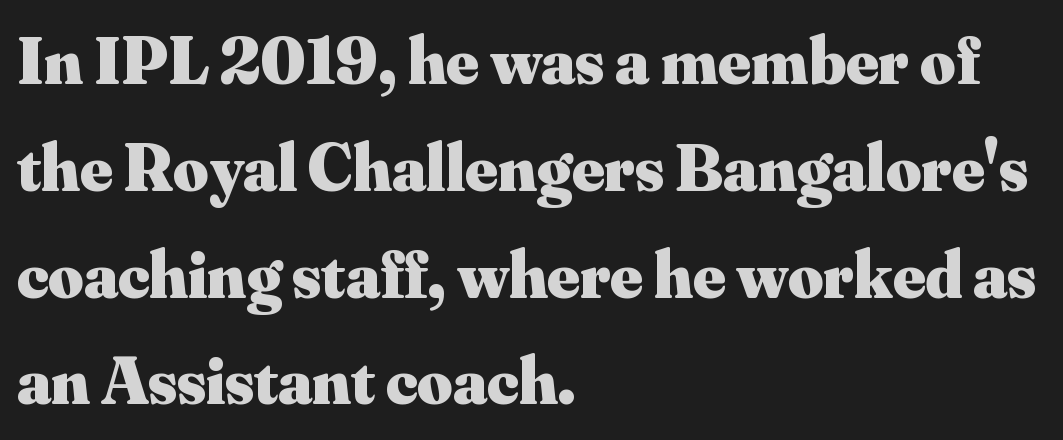
Q: Is the text bold? A: Yes.
Q: Is the text italic (slanted)? A: No, it is upright.
Q: Is the typeface a serif or a sans-serif typeface? A: Serif.
Q: Is the text underlined? A: No.
Q: How is the paragraph aligned? A: Left-aligned.
Q: Is the spacing between letters normal or unusually wide? A: Normal.
Q: Is the spacing between lines tight, normal or loose? A: Normal.
Q: Width (condensed, normal, or wide)? A: Normal.
Q: Stroke contrast? A: Medium.
Q: x-height? A: Small.
Q: Monospaced? A: No.
